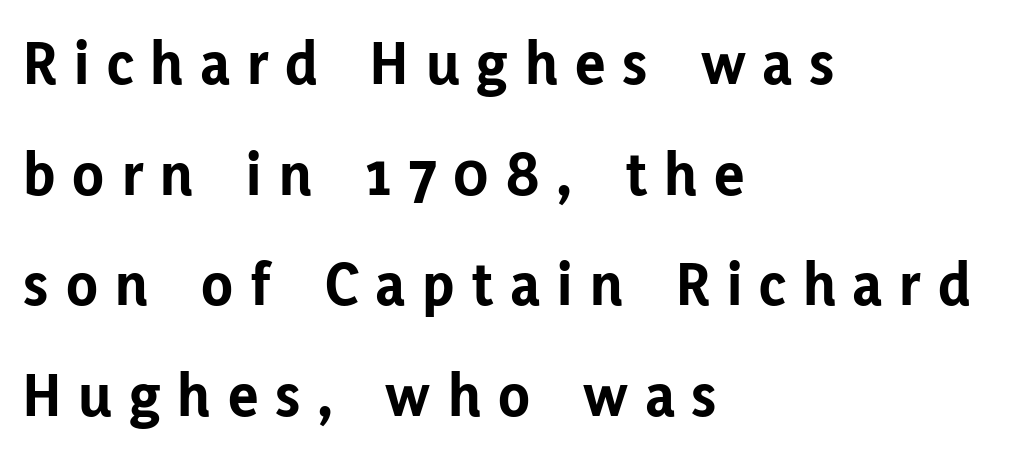
Q: Is the text bold? A: Yes.
Q: Is the text italic (slanted)? A: No, it is upright.
Q: Is the typeface a serif or a sans-serif typeface? A: Sans-serif.
Q: Is the text underlined? A: No.
Q: How is the paragraph aligned? A: Left-aligned.
Q: Is the spacing between letters normal or unusually wide? A: Unusually wide.
Q: Width (condensed, normal, or wide)? A: Normal.
Q: Stroke contrast? A: Low.
Q: x-height? A: Medium.
Q: Monospaced? A: No.
